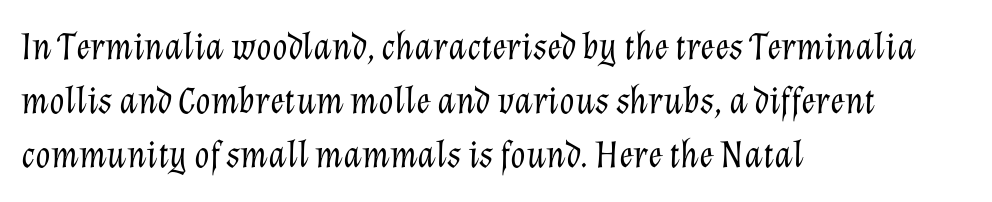
No letter is thick-stroked: the sample isn't bold. Spacing verdict: proportional, widths tailored to each character. Layout note: lines flush left. The block of text has a typical density, with ordinary space between rows. The tracking reads as untouched default to a designer's eye.
